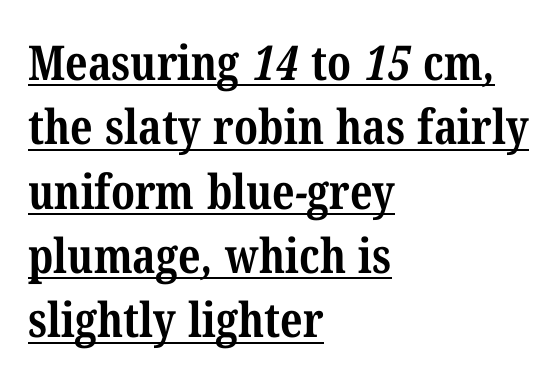
Q: Is the text bold? A: Yes.
Q: Is the typeface a serif or a sans-serif typeface? A: Serif.
Q: Is the text underlined? A: Yes.
Q: How is the paragraph aligned? A: Left-aligned.
Q: Is the spacing between letters normal or unusually wide? A: Normal.
Q: Is the spacing between lines tight, normal or loose? A: Normal.
Q: Width (condensed, normal, or wide)? A: Condensed.
Q: Stroke contrast? A: Medium.
Q: x-height? A: Medium.
Q: Monospaced? A: No.
